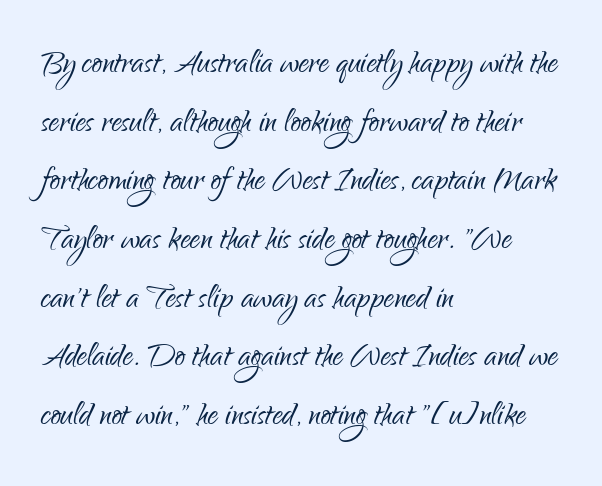
The face looks like a standard text weight, possibly lighter. Note the varied advance widths — an 'i' is clearly narrower than an 'm'. The gap between lines stays unmarked. Nothing sits at the stroke ends, so this counts as sans-serif. This rendering uses left alignment, leaving the right contour irregular. There is no visible air inserted between adjacent glyphs.
